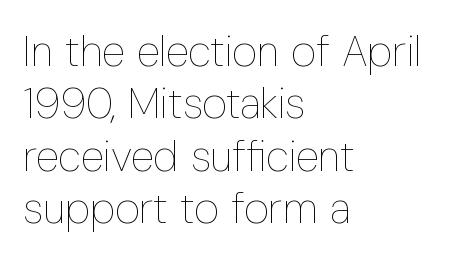
The image shows 43 px thin, condensed type, upright; set left-aligned, line spacing 1.22x, normal letter spacing, not underlined; low stroke contrast and a medium x-height.
